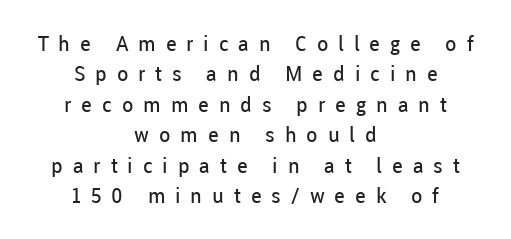
The specimen omits any rule beneath the text block's lines. The font is comparable to plain body text, perhaps lighter. These lines have a slow, spaced-out rhythm from letter to letter. Tall strokes in this sample are plumb rather than angled.
